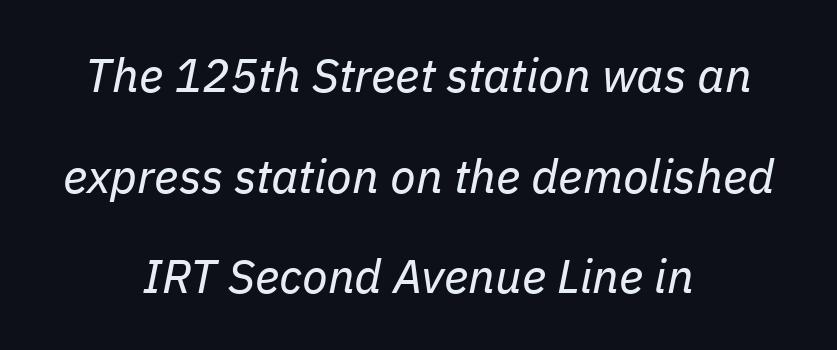
Spacing between characters is what you'd get straight out of the box. In terms of posture, this sample is oblique. Does the leading feel generous? Absolutely, it's lavish. Note the varied advance widths — an 'i' is clearly narrower than an 'm'. The string is rendered with underlining switched off. The cut favours lightness, reaching ordinary text weight at its darkest.
